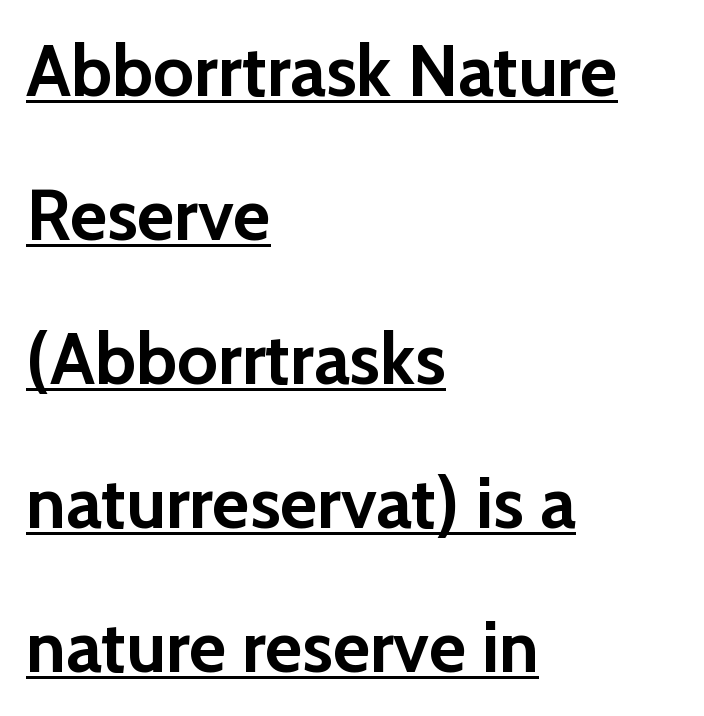
The face used here appears with an underline applied. The axis of the letterforms is exactly vertical. Horizontal bands of white between lines are thick stripes. Typographic density is high because the face is bold. Serif or sans? Sans — the stroke terminals are bare. These lines are set flush left with a ragged right edge.
